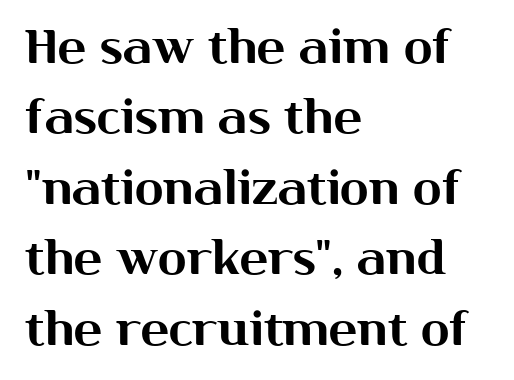
The image shows 47 px sans-serif type, upright; set left-aligned, normal line spacing (1.5x), normal letter spacing, not underlined; medium stroke contrast and a medium x-height.
